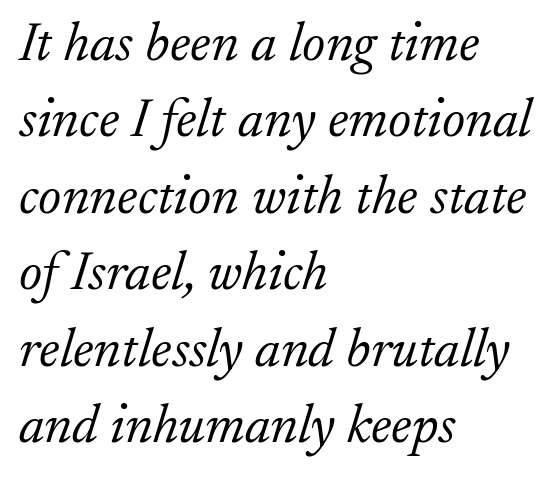
Unlike a clean sans, this face finishes its strokes with serifs. The face used here is proportionally spaced, like ordinary book or web type. Horizontal alignment here is leftward, the default for most running prose. Characters are canted at an angle relative to the baseline's perpendicular. Leading: standard. Observe the ordinary spacing: letters are neighbours, not strangers.
